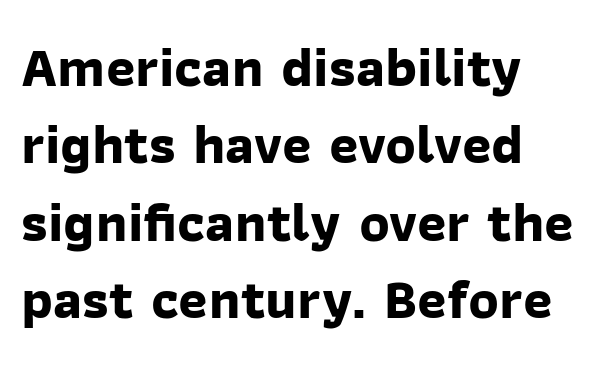
The image shows 56 px bold sans-serif type; set left-aligned, normal line spacing (1.38x), normal letter spacing, not underlined; low stroke contrast and a medium x-height.
